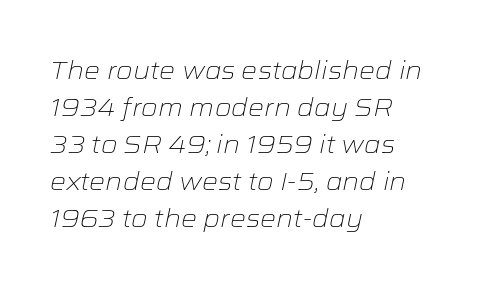
No letter is thick-stroked: the sample isn't bold. Typeset ragged right — the left edge is the straight one. Decoration check: the copy has no underline. Emphasis-style slanted type is in use. The tracking reads as untouched default to a designer's eye. A typesetter would call this leading conventional body-copy spacing.
